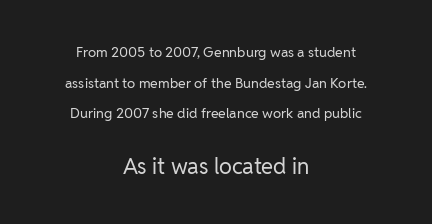
Check under the words: just untouched page. Compared with a typical body face, this is equally light or lighter still. The letterforms sit shoulder to shoulder at normal distance. Reading down the column, the eye jumps a long way to each next line. The paragraph has two soft edges and a firm central axis.
